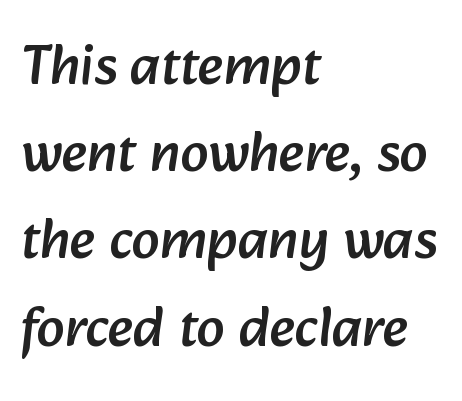
Q: Is the typeface a serif or a sans-serif typeface? A: Sans-serif.
Q: Is the text underlined? A: No.
Q: How is the paragraph aligned? A: Left-aligned.
Q: Is the spacing between letters normal or unusually wide? A: Normal.
Q: Is the spacing between lines tight, normal or loose? A: Normal.
Q: Width (condensed, normal, or wide)? A: Normal.
Q: Stroke contrast? A: Low.
Q: x-height? A: Medium.
Q: Monospaced? A: No.
